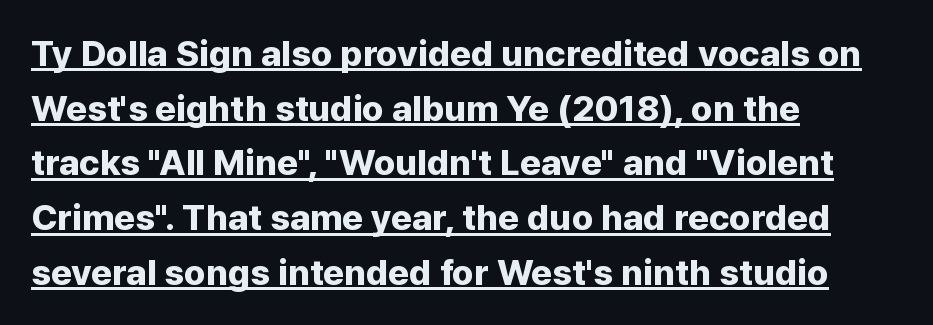
The image shows 36 px bold sans-serif type, upright; set left-aligned, normal line spacing (1.52x), normal letter spacing, underlined; low stroke contrast and a medium x-height.
